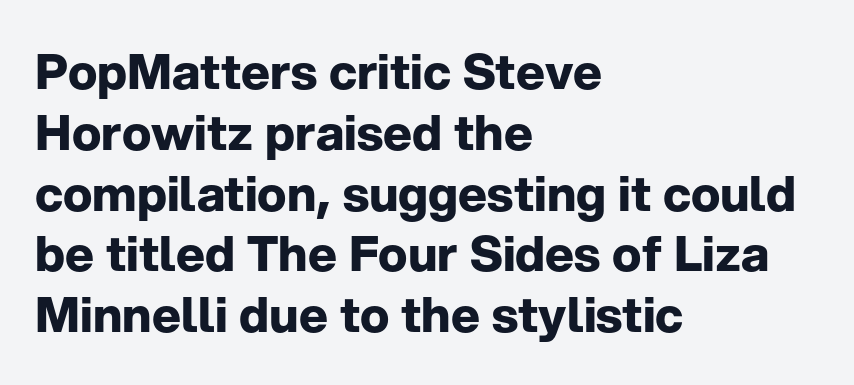
Q: Is the text bold? A: Yes.
Q: Is the text italic (slanted)? A: No, it is upright.
Q: Is the typeface a serif or a sans-serif typeface? A: Sans-serif.
Q: Is the text underlined? A: No.
Q: How is the paragraph aligned? A: Left-aligned.
Q: Is the spacing between letters normal or unusually wide? A: Normal.
Q: Width (condensed, normal, or wide)? A: Normal.
Q: Stroke contrast? A: Low.
Q: x-height? A: Medium.
Q: Monospaced? A: No.
